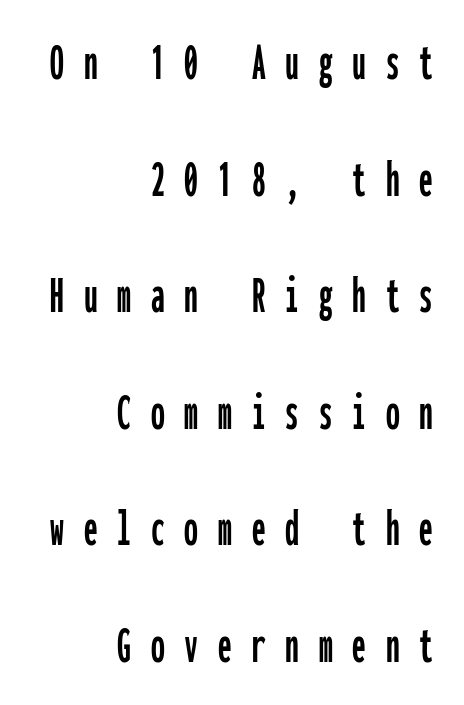
Monospaced: the letters line up in strict vertical columns. Students, observe: this is what heavily led, spacious text looks like. The lines are quadded right. The horizontal fit of the characters is loose and conspicuously gappy.
